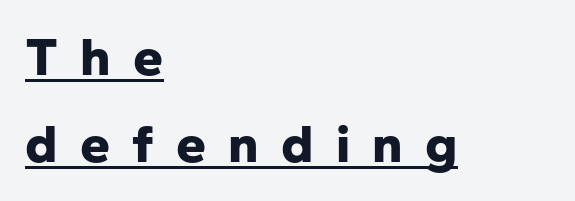
{"serif": "no", "italic": "no", "bold": "yes", "weight": "bold", "width": "normal", "stroke_contrast": "low", "x_height": "medium", "monospaced": "no", "underline": "yes", "align": "left", "line_spacing": "normal", "line_spacing_ratio": 1.61, "letter_spacing": "wide", "letter_spacing_em": 0.41, "glyph_px": 54}
